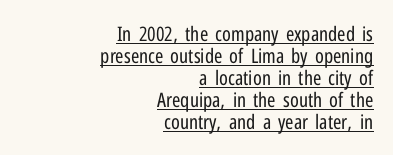
The image shows 20 px text type, upright; set right-aligned, tight line spacing (1.1x), normal letter spacing, underlined.
